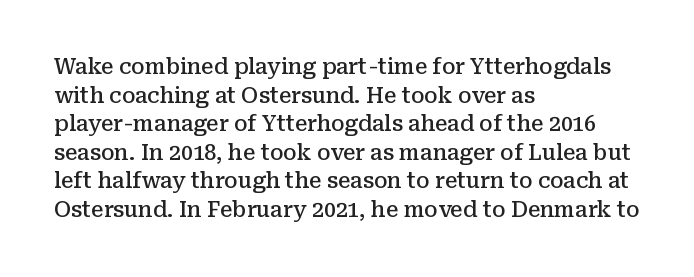
The image shows 21 px text type, upright; set left-aligned, normal line spacing (1.36x), normal letter spacing, not underlined.
